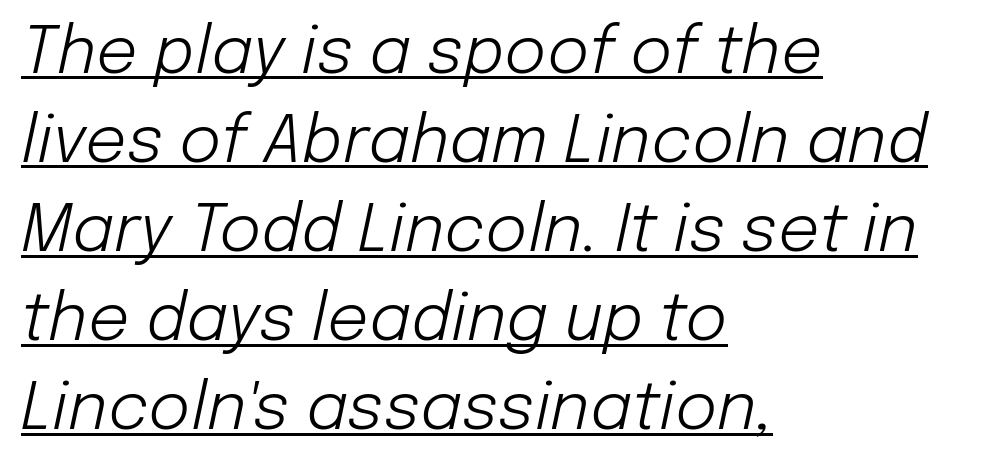
Q: Is the text bold? A: No.
Q: Is the text italic (slanted)? A: Yes, it leans right by about 12 degrees.
Q: Is the text underlined? A: Yes.
Q: How is the paragraph aligned? A: Left-aligned.
Q: Is the spacing between letters normal or unusually wide? A: Normal.
Q: Is the spacing between lines tight, normal or loose? A: Normal.
Q: Width (condensed, normal, or wide)? A: Normal.
Q: Stroke contrast? A: Low.
Q: x-height? A: Medium.
Q: Monospaced? A: No.
